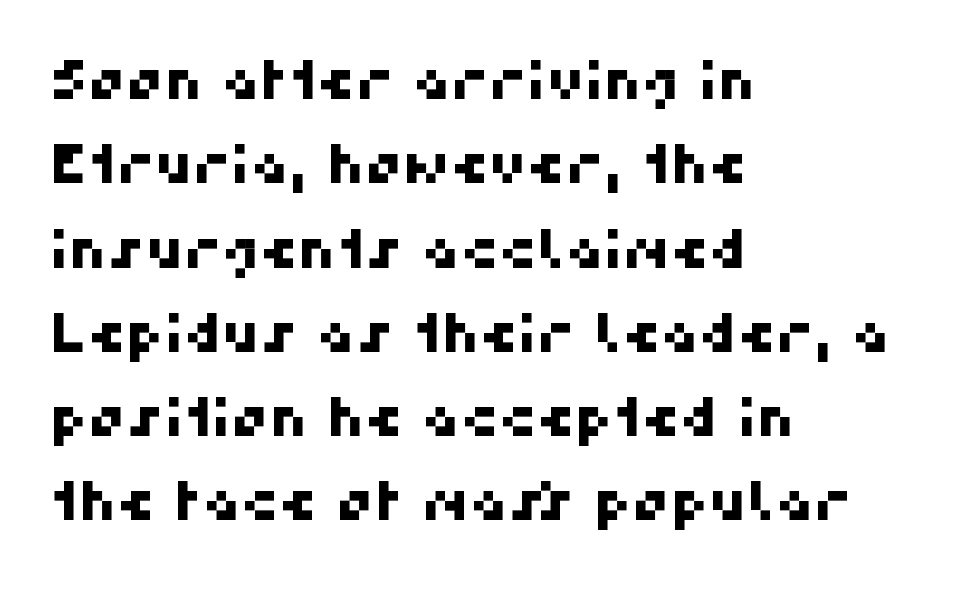
Vertically, the passage feels balanced, rows spaced as you'd expect. In terms of letterform style, serifs are entirely absent. Caption: multi-line text, flush left, ragged right. Just letters on the line, the space beneath them empty. Character widths vary here, with narrow letters taking less room than wide ones.
